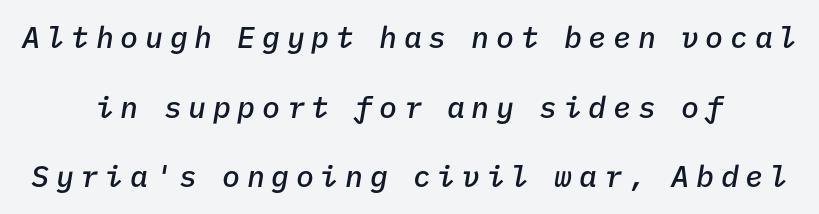
The image shows 30 px semibold type, italic (leaning right), monospaced; set centered, loose line spacing (2.32x), unusually wide letter spacing (+0.22 em), not underlined; low stroke contrast and a medium x-height.
